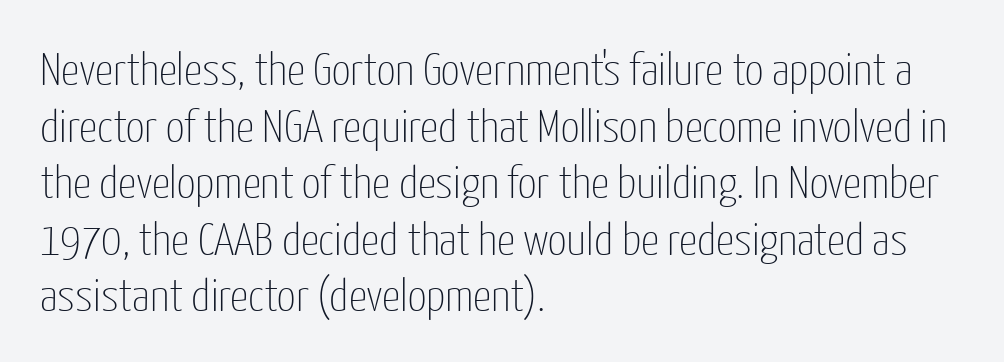
Unmarked baselines from the first word to the last. Classification — sans serif. The font is comparable to plain body text, perhaps lighter. Words appear dense and cohesive because spacing is normal. Varying glyph widths throughout — classic text-font behaviour. The axis of the letterforms is exactly vertical.
